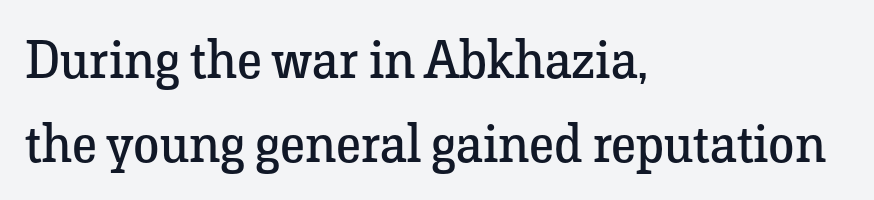
Beneath every word, the page is bare. I'd call this a serif setting — the letters wear small feet. Think of a printed novel: that variable character pitch is what you see here. No letter is thick-stroked: the sample isn't bold.
